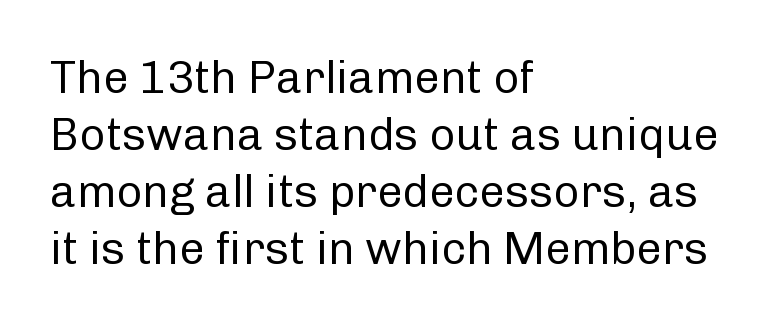
Q: Is the text bold? A: No.
Q: Is the text italic (slanted)? A: No, it is upright.
Q: Is the typeface a serif or a sans-serif typeface? A: Sans-serif.
Q: Is the text underlined? A: No.
Q: How is the paragraph aligned? A: Left-aligned.
Q: Is the spacing between letters normal or unusually wide? A: Normal.
Q: Is the spacing between lines tight, normal or loose? A: Normal.
Q: Width (condensed, normal, or wide)? A: Normal.
Q: Stroke contrast? A: Low.
Q: x-height? A: Medium.
Q: Monospaced? A: No.
